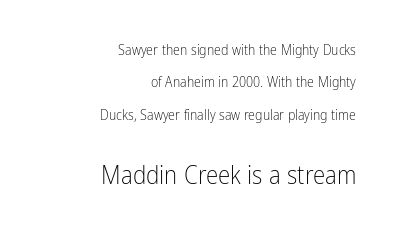
The image shows 25 px text type, upright; set right-aligned, loose line spacing (2.32x), normal letter spacing, not underlined; the second (bottom) block is 1.79x larger.
